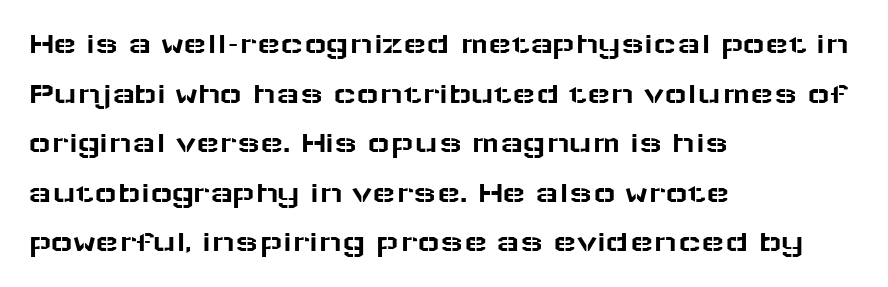
The image shows 31 px wide sans-serif type, upright; set left-aligned, normal line spacing (1.6x), normal letter spacing, not underlined; low stroke contrast and a medium x-height.
